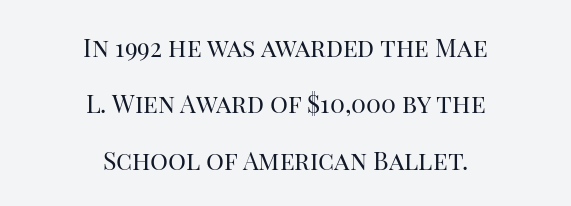
The image shows 25 px text type, upright; set centered, loose line spacing (2.26x), normal letter spacing, not underlined.
